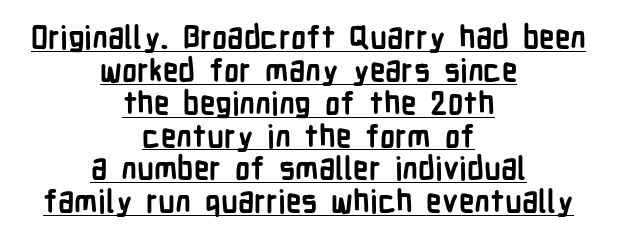
Notice how descenders almost collide with the ascenders below — that's tight leading. The compositor balanced each line on the midline. Spacing between characters is what you'd get straight out of the box. A typesetter would label this face a sans. The strokes are fattened all the way to bold.
